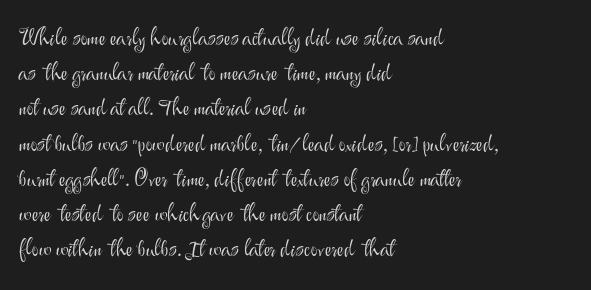
Q: Is the text bold? A: No.
Q: Is the text underlined? A: No.
Q: How is the paragraph aligned? A: Left-aligned.
Q: Is the spacing between letters normal or unusually wide? A: Normal.
Q: Is the spacing between lines tight, normal or loose? A: Normal.
